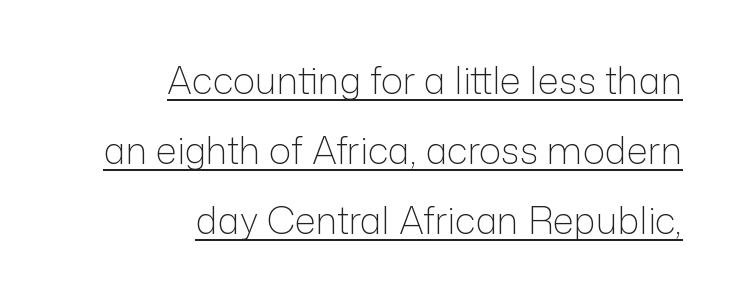
The image shows 37 px light sans-serif type, upright; set right-aligned, line spacing 1.89x, normal letter spacing, underlined; low stroke contrast and a medium x-height.
